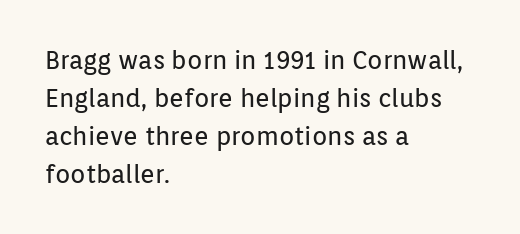
The font's upright variant was chosen for this text. The specimen omits any rule beneath the text block's lines. All the whitespace from short lines collects on the right. Tracking here is standard; glyphs follow each other at the usual distance.
